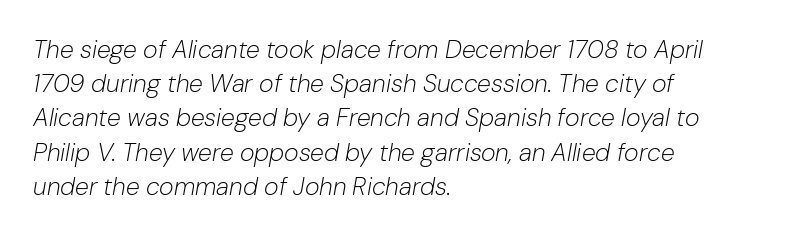
{"italic": "yes", "lean": "right", "slant_degrees": 10, "bold": "no", "underline": "no", "align": "left", "line_spacing": "normal", "line_spacing_ratio": 1.37, "letter_spacing": "normal", "letter_spacing_em": 0.0, "glyph_px": 25}
